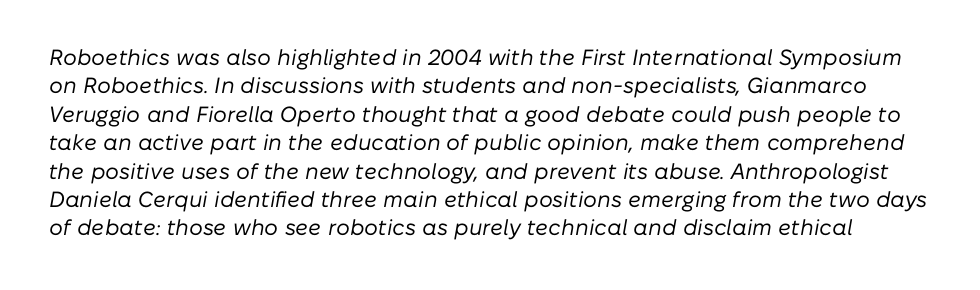
{"italic": "yes", "lean": "right", "slant_degrees": 10, "bold": "no", "underline": "no", "line_spacing": "normal", "line_spacing_ratio": 1.29, "letter_spacing": "normal", "letter_spacing_em": 0.0, "glyph_px": 22}
